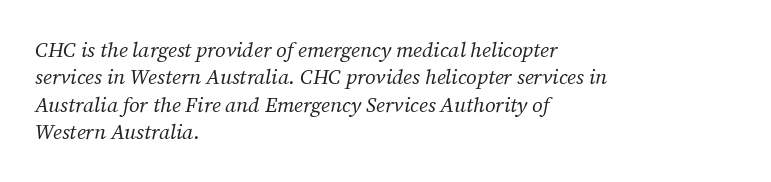
The image shows 21 px text type, italic (leaning right); set left-aligned, normal line spacing (1.3x), normal letter spacing, not underlined.
